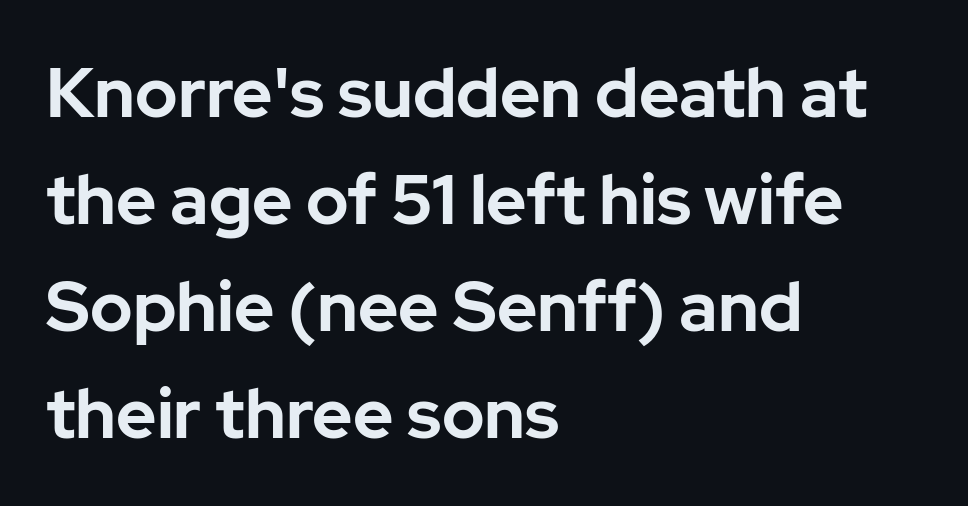
{"serif": "no", "italic": "no", "bold": "yes", "weight": "bold", "width": "normal", "stroke_contrast": "low", "x_height": "medium", "monospaced": "no", "underline": "no", "align": "left", "line_spacing": "normal", "line_spacing_ratio": 1.55, "letter_spacing": "normal", "letter_spacing_em": 0.0, "glyph_px": 69}
